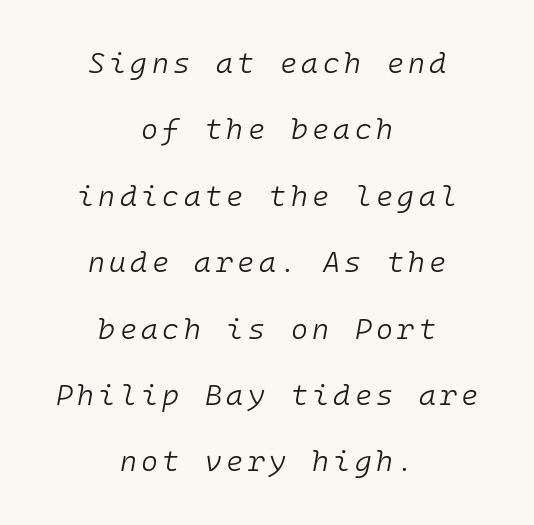
Every character sits at an angle, as italics do. Is there much room between lines? Yes — plenty of vertical air separates them. The letterforms sit at book weight or below. The whitespace from short lines is split evenly between both sides.
